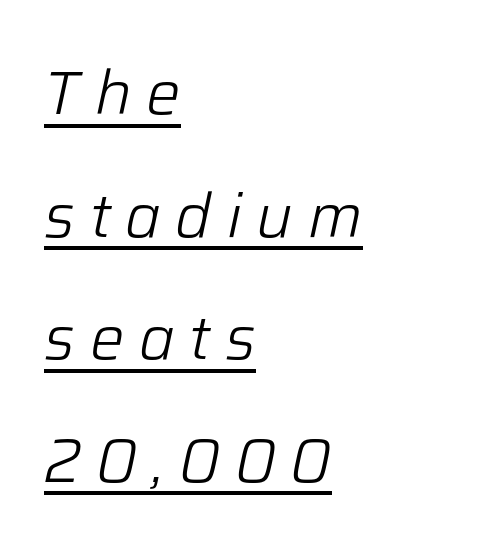
{"italic": "yes", "lean": "right", "slant_degrees": 12, "bold": "no", "weight": "light", "width": "normal", "stroke_contrast": "low", "x_height": "medium", "monospaced": "no", "underline": "yes", "align": "left", "line_spacing": "loose", "line_spacing_ratio": 2.01, "letter_spacing": "wide", "letter_spacing_em": 0.24, "glyph_px": 61}
